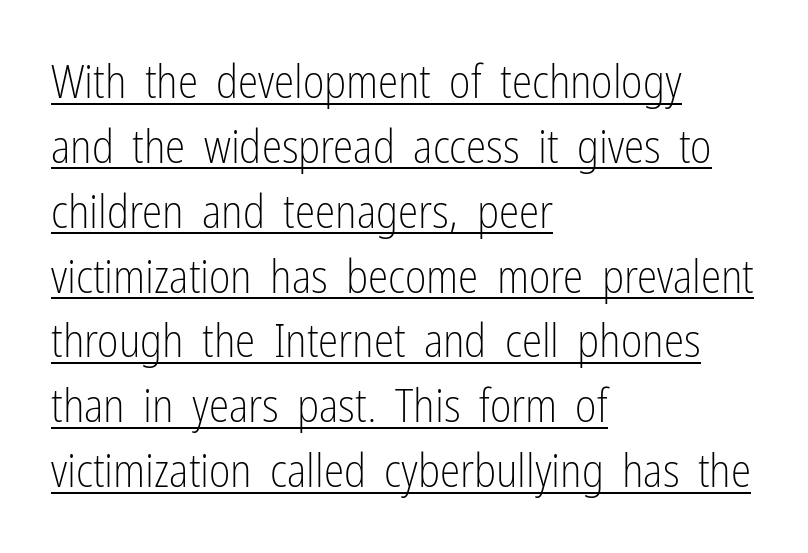
{"serif": "no", "italic": "no", "bold": "no", "weight": "light", "width": "condensed", "stroke_contrast": "low", "x_height": "medium", "monospaced": "no", "underline": "yes", "align": "left", "line_spacing": "normal", "line_spacing_ratio": 1.41, "letter_spacing": "normal", "letter_spacing_em": 0.0, "glyph_px": 46}
